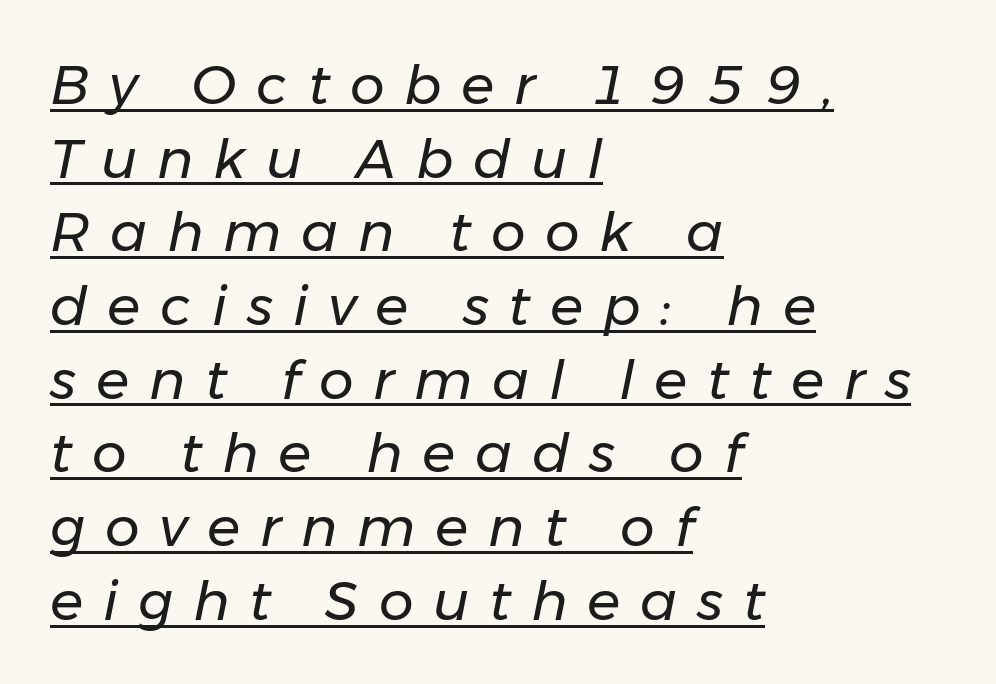
Glyph-to-glyph distance is far greater than everyday printed text. This is underlined copy, the kind a proofreader might mark for attention. The cut favours lightness, reaching ordinary text weight at its darkest. The font's italic variant was chosen for this text. A normal amount of white space separates one row of letters from the next. The text block is weighted toward the left margin, trailing off unevenly rightward.
